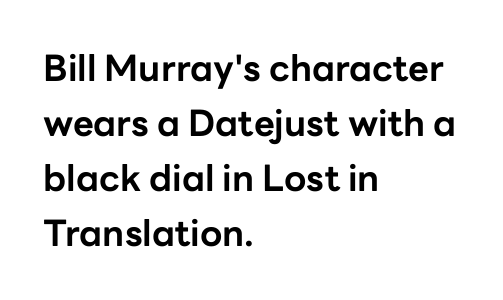
{"serif": "no", "italic": "no", "bold": "yes", "weight": "bold", "width": "normal", "stroke_contrast": "low", "x_height": "medium", "monospaced": "no", "underline": "no", "align": "left", "line_spacing": "normal", "line_spacing_ratio": 1.53, "letter_spacing": "normal", "letter_spacing_em": 0.0, "glyph_px": 36}
